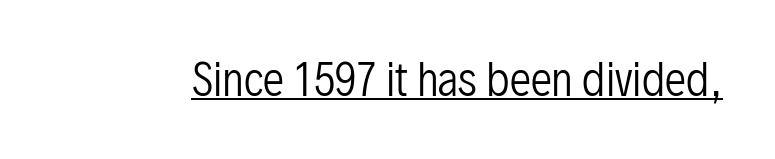
Q: Is the text bold? A: No.
Q: Is the text italic (slanted)? A: No, it is upright.
Q: Is the typeface a serif or a sans-serif typeface? A: Sans-serif.
Q: Is the text underlined? A: Yes.
Q: Is the spacing between letters normal or unusually wide? A: Normal.
Q: Width (condensed, normal, or wide)? A: Condensed.
Q: Stroke contrast? A: Low.
Q: x-height? A: Medium.
Q: Monospaced? A: No.
